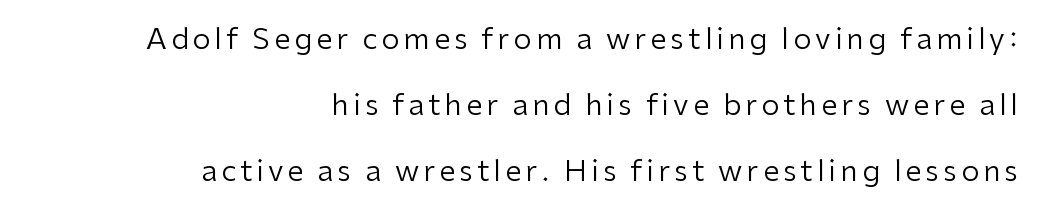
Q: Is the text bold? A: No.
Q: Is the text italic (slanted)? A: No, it is upright.
Q: Is the typeface a serif or a sans-serif typeface? A: Sans-serif.
Q: Is the text underlined? A: No.
Q: How is the paragraph aligned? A: Right-aligned.
Q: Is the spacing between lines tight, normal or loose? A: Loose.
Q: Width (condensed, normal, or wide)? A: Normal.
Q: Stroke contrast? A: Low.
Q: x-height? A: Medium.
Q: Monospaced? A: No.
